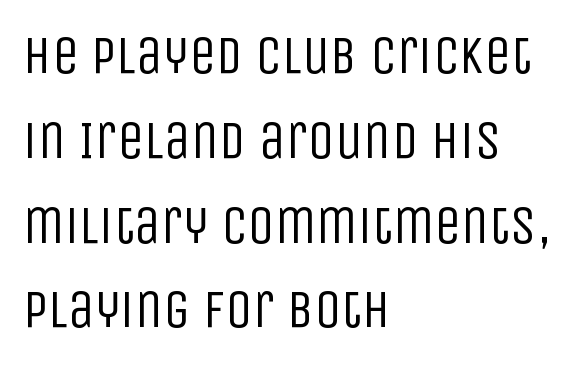
The image shows 54 px regular-weight, condensed sans-serif type, upright; set left-aligned, normal line spacing (1.57x), normal letter spacing, not underlined; low stroke contrast and a large x-height.
